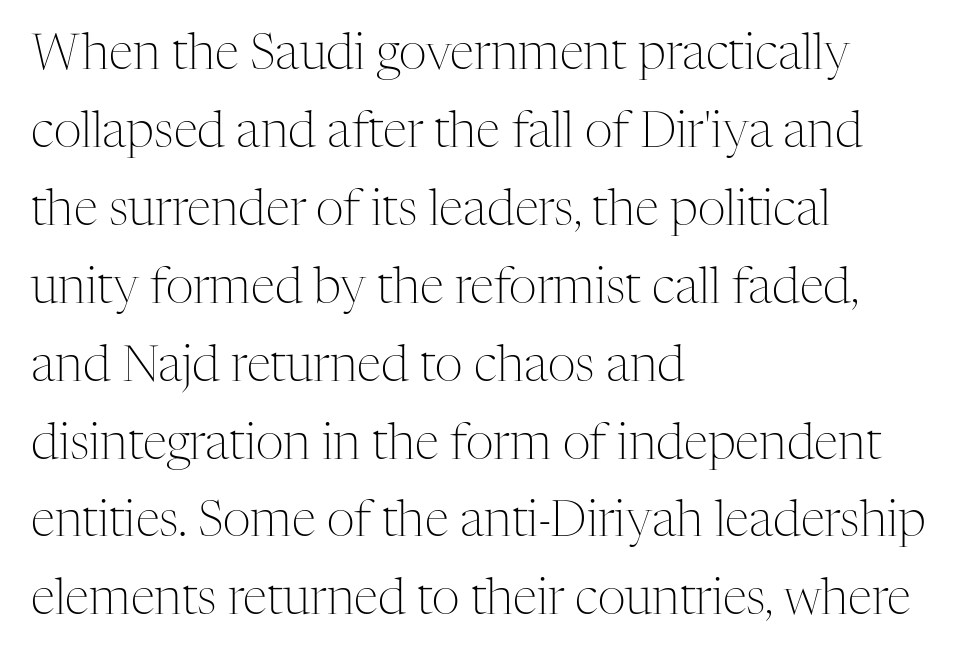
Q: Is the text bold? A: No.
Q: Is the text italic (slanted)? A: No, it is upright.
Q: Is the typeface a serif or a sans-serif typeface? A: Serif.
Q: Is the text underlined? A: No.
Q: How is the paragraph aligned? A: Left-aligned.
Q: Is the spacing between letters normal or unusually wide? A: Normal.
Q: Is the spacing between lines tight, normal or loose? A: Normal.
Q: Width (condensed, normal, or wide)? A: Normal.
Q: Stroke contrast? A: Medium.
Q: x-height? A: Medium.
Q: Monospaced? A: No.
